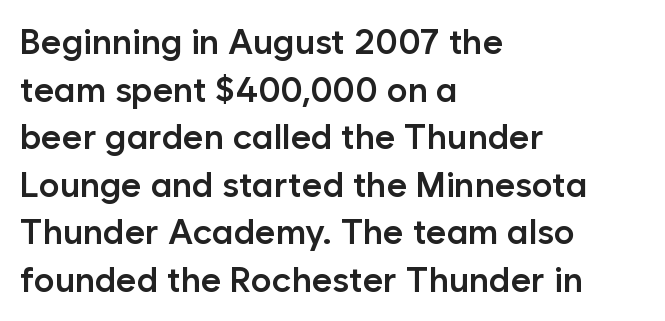
Quick note: underline off. Regarding serifs, this sample does without them. The passage shown is semibold, sitting just below true bold. You could not count columns in this text — the font is proportionally spaced. Line spacing here is normal. This is roman type, the default non-slanted kind.
